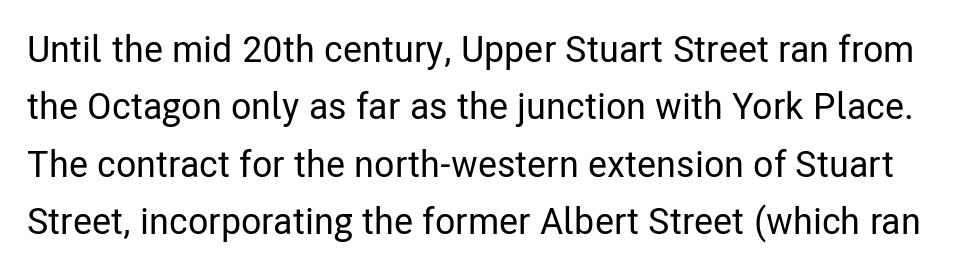
{"serif": "no", "italic": "no", "width": "condensed", "stroke_contrast": "low", "x_height": "medium", "monospaced": "no", "underline": "no", "line_spacing": "normal", "line_spacing_ratio": 1.55, "letter_spacing": "normal", "letter_spacing_em": 0.0, "glyph_px": 37}
